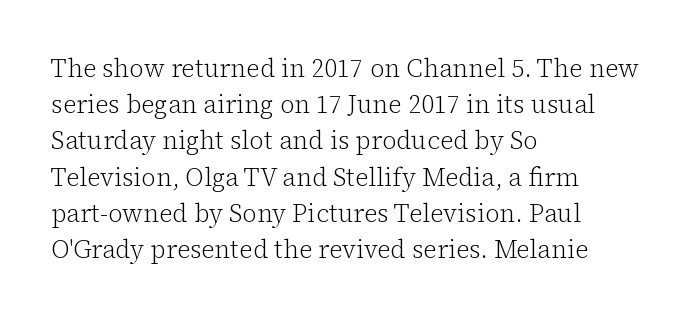
The image shows 25 px text type, upright; set left-aligned, normal line spacing (1.45x), normal letter spacing, not underlined.
